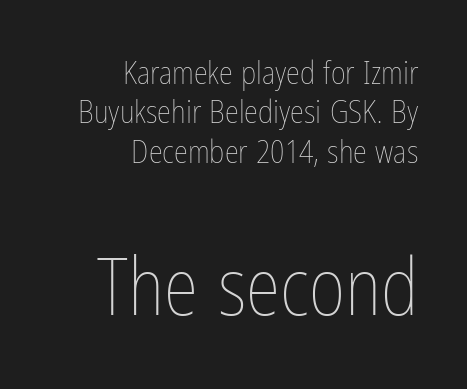
The typeface has the unassuming heft of standard copy or less. The letters advance in unequal steps, a hallmark of proportional type. The following chunk of copy outweighs the initial chunk in type size. The space beneath each line is pristine and unruled.
